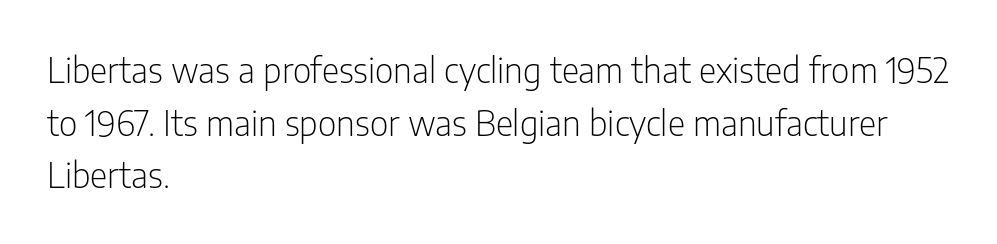
Q: Is the text bold? A: No.
Q: Is the text italic (slanted)? A: No, it is upright.
Q: Is the typeface a serif or a sans-serif typeface? A: Sans-serif.
Q: Is the text underlined? A: No.
Q: How is the paragraph aligned? A: Left-aligned.
Q: Is the spacing between letters normal or unusually wide? A: Normal.
Q: Is the spacing between lines tight, normal or loose? A: Normal.
Q: Width (condensed, normal, or wide)? A: Condensed.
Q: Stroke contrast? A: Low.
Q: x-height? A: Medium.
Q: Monospaced? A: No.
